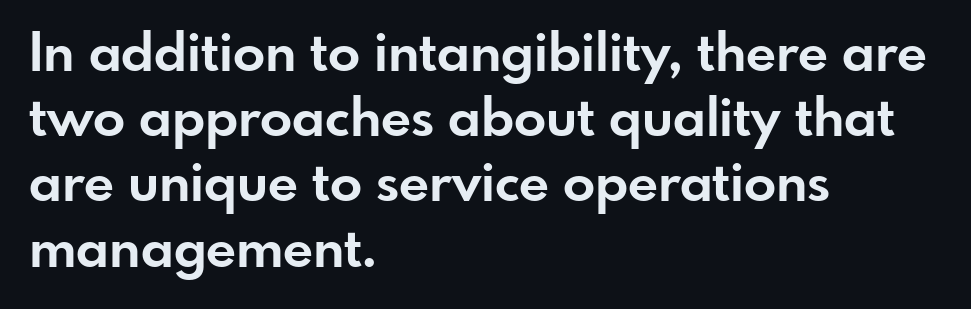
The image shows 53 px bold sans-serif type, upright; set left-aligned, line spacing 1.23x, normal letter spacing, not underlined; low stroke contrast and a small x-height.
